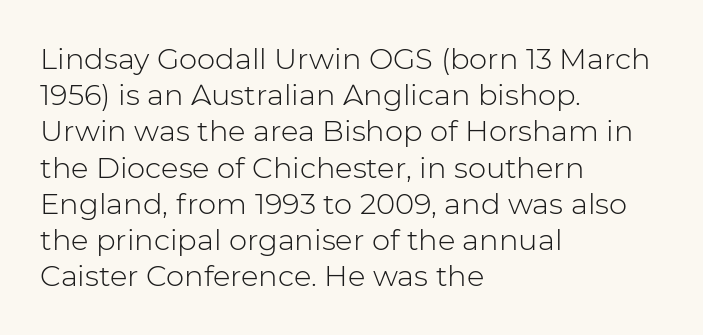
The space beneath each line is pristine and unruled. Between one letter and the next there's only the usual sliver of space. Casual observation: everything's shoved over to the left. Each new line begins a customary step beneath the previous one.
